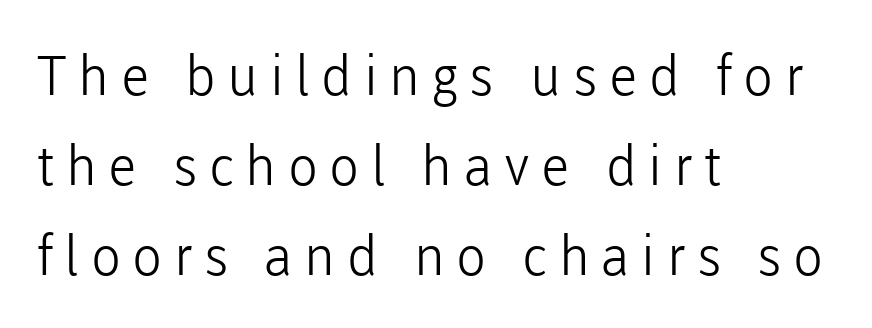
The image shows 55 px light sans-serif type, upright; set left-aligned, normal line spacing (1.64x), unusually wide letter spacing (+0.21 em), not underlined; low stroke contrast and a medium x-height.
